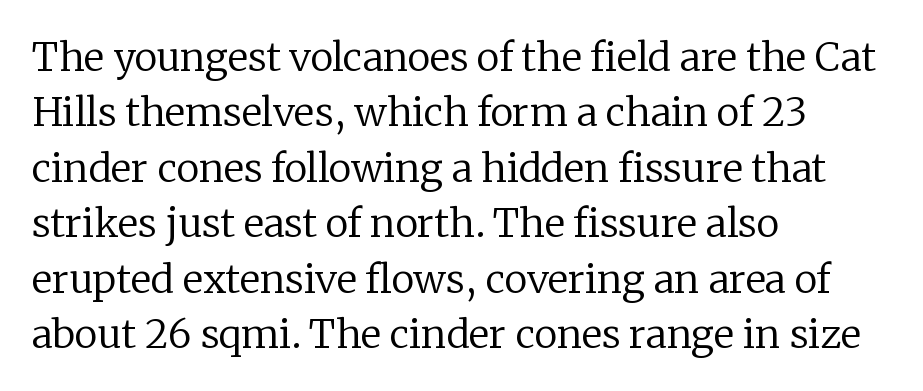
Q: Is the text bold? A: No.
Q: Is the text italic (slanted)? A: No, it is upright.
Q: Is the typeface a serif or a sans-serif typeface? A: Serif.
Q: Is the text underlined? A: No.
Q: How is the paragraph aligned? A: Left-aligned.
Q: Is the spacing between letters normal or unusually wide? A: Normal.
Q: Is the spacing between lines tight, normal or loose? A: Normal.
Q: Width (condensed, normal, or wide)? A: Normal.
Q: Stroke contrast? A: Low.
Q: x-height? A: Medium.
Q: Monospaced? A: No.
